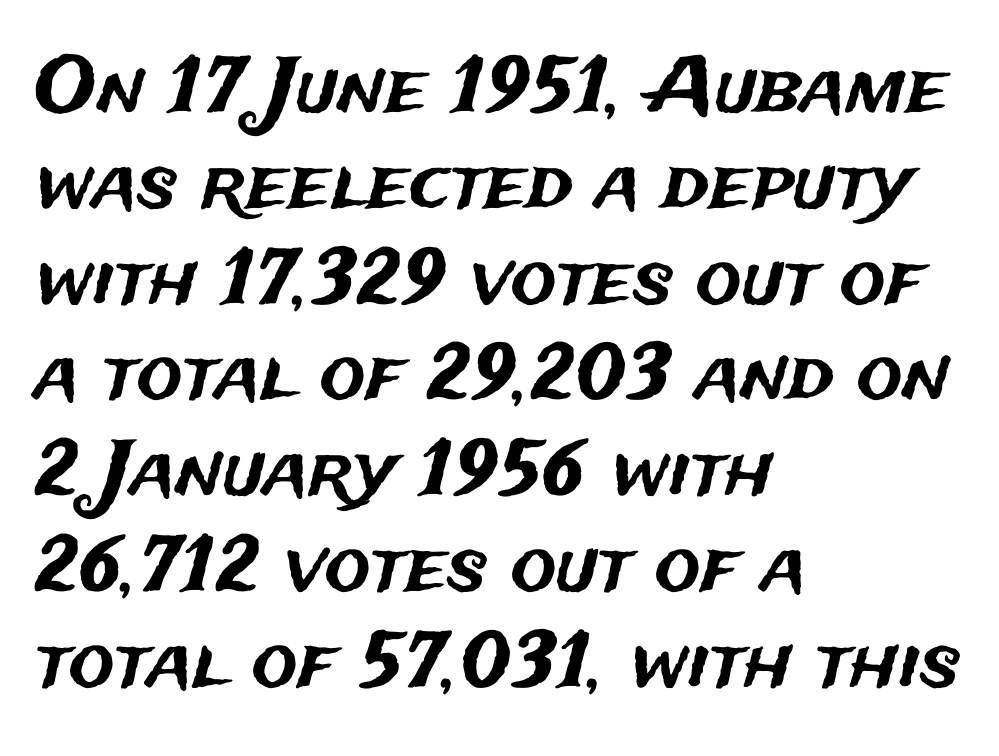
The image shows 76 px sans-serif type; set left-aligned, normal line spacing (1.26x), normal letter spacing, not underlined; medium stroke contrast and a medium x-height.
